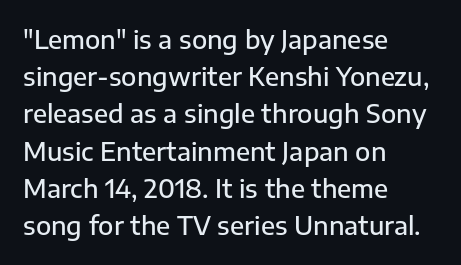
{"italic": "no", "bold": "semi", "underline": "no", "align": "left", "line_spacing": "normal", "line_spacing_ratio": 1.49, "letter_spacing": "normal", "letter_spacing_em": 0.0, "glyph_px": 25}
